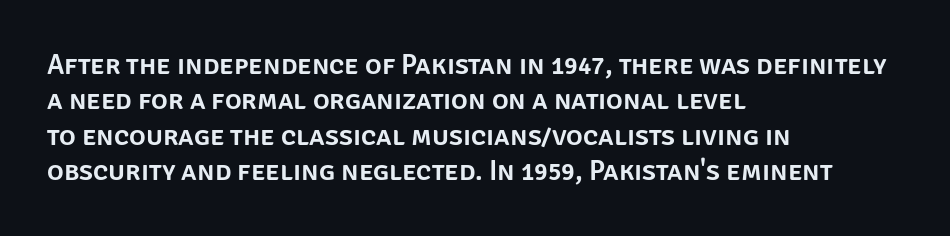
Q: Is the text italic (slanted)? A: No, it is upright.
Q: Is the typeface a serif or a sans-serif typeface? A: Sans-serif.
Q: Is the text underlined? A: No.
Q: How is the paragraph aligned? A: Left-aligned.
Q: Is the spacing between letters normal or unusually wide? A: Normal.
Q: Is the spacing between lines tight, normal or loose? A: Normal.
Q: Width (condensed, normal, or wide)? A: Normal.
Q: Stroke contrast? A: Low.
Q: x-height? A: Large.
Q: Monospaced? A: No.
